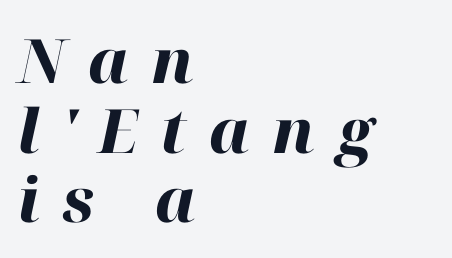
{"italic": "yes", "lean": "right", "slant_degrees": 12, "bold": "yes", "weight": "heavy", "width": "normal", "stroke_contrast": "high", "x_height": "medium", "monospaced": "no", "underline": "no", "align": "left", "line_spacing": "tight", "line_spacing_ratio": 1.14, "letter_spacing": "wide", "letter_spacing_em": 0.37, "glyph_px": 61}
